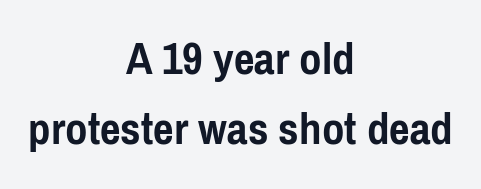
The image shows 49 px semibold, condensed sans-serif type, upright; set centered, normal line spacing (1.43x), normal letter spacing, not underlined; low stroke contrast and a medium x-height.
